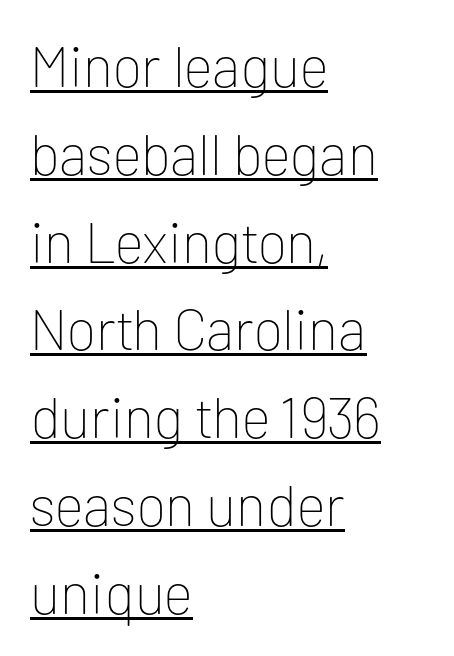
The image shows 57 px thin sans-serif type, upright; set left-aligned, normal line spacing (1.54x), normal letter spacing, underlined; low stroke contrast and a medium x-height.
